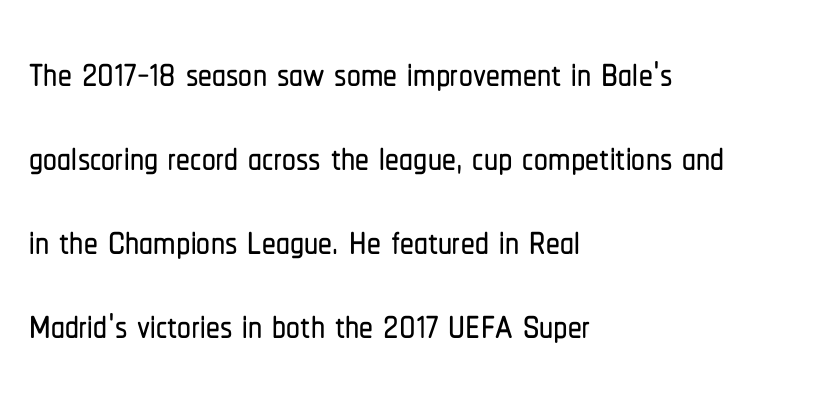
The face used here is proportionally spaced, like ordinary book or web type. The typesetter chose a ragged-right arrangement here. Every stem runs plumb, perpendicular to the baseline. Serifs: no, the terminals of the letterforms are clean. Students, observe: this is what conventionally led text looks like.
